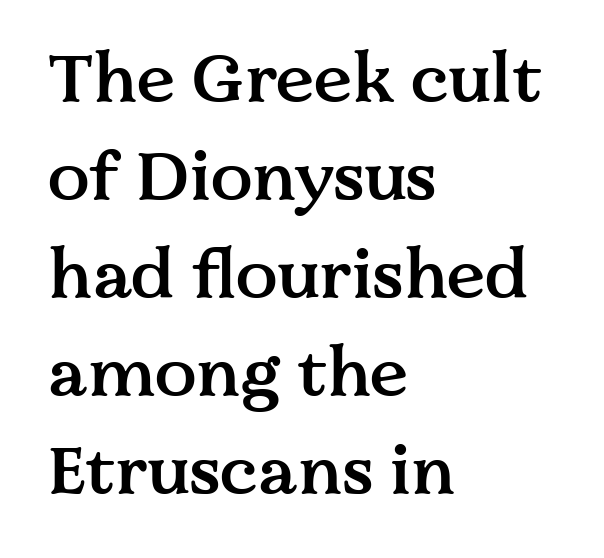
Q: Is the text bold? A: Semi-bold.
Q: Is the text italic (slanted)? A: No, it is upright.
Q: Is the typeface a serif or a sans-serif typeface? A: Serif.
Q: Is the text underlined? A: No.
Q: How is the paragraph aligned? A: Left-aligned.
Q: Is the spacing between letters normal or unusually wide? A: Normal.
Q: Is the spacing between lines tight, normal or loose? A: Normal.
Q: Width (condensed, normal, or wide)? A: Normal.
Q: Stroke contrast? A: Medium.
Q: x-height? A: Medium.
Q: Monospaced? A: No.
